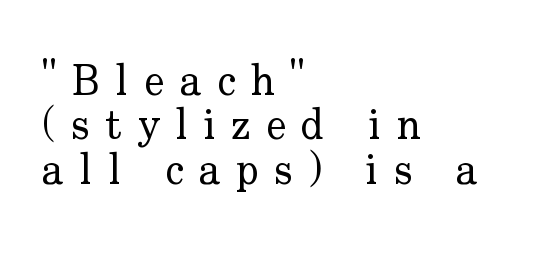
The image shows 43 px regular-weight serif type, upright; set left-aligned, tight line spacing (1.03x), unusually wide letter spacing (+0.36 em), not underlined; low stroke contrast and a small x-height.
